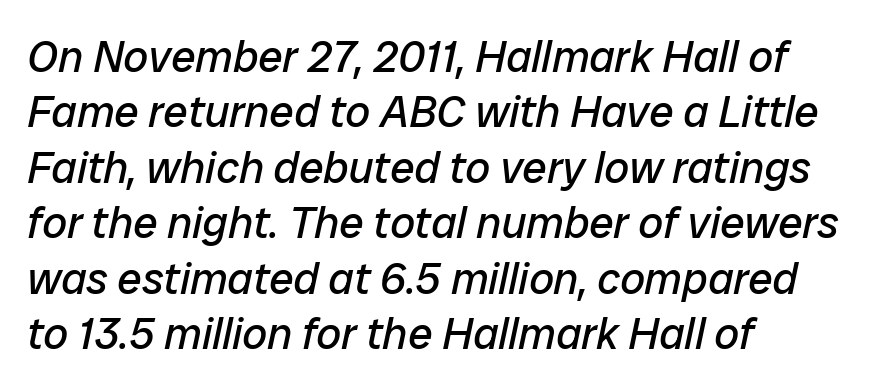
{"italic": "yes", "lean": "right", "slant_degrees": 12, "bold": "no", "weight": "regular", "width": "normal", "stroke_contrast": "low", "x_height": "medium", "monospaced": "no", "underline": "no", "align": "left", "line_spacing": "normal", "line_spacing_ratio": 1.26, "letter_spacing": "normal", "letter_spacing_em": 0.0, "glyph_px": 44}
